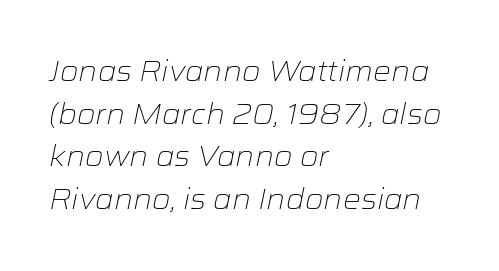
Q: Is the text bold? A: No.
Q: Is the text italic (slanted)? A: Yes, it leans right by about 12 degrees.
Q: Is the text underlined? A: No.
Q: How is the paragraph aligned? A: Left-aligned.
Q: Is the spacing between letters normal or unusually wide? A: Normal.
Q: Is the spacing between lines tight, normal or loose? A: Normal.
Q: Width (condensed, normal, or wide)? A: Wide.
Q: Stroke contrast? A: Low.
Q: x-height? A: Medium.
Q: Monospaced? A: No.
